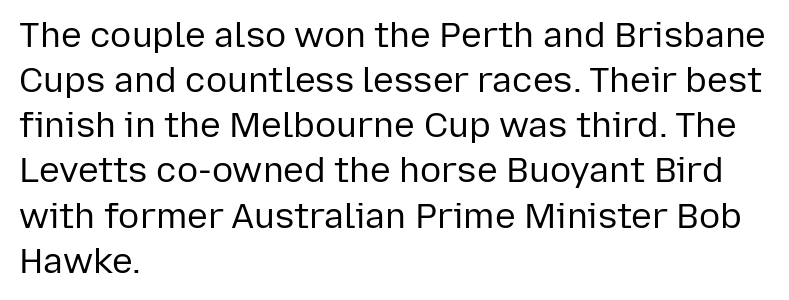
Q: Is the text bold? A: No.
Q: Is the text italic (slanted)? A: No, it is upright.
Q: Is the typeface a serif or a sans-serif typeface? A: Sans-serif.
Q: Is the text underlined? A: No.
Q: How is the paragraph aligned? A: Left-aligned.
Q: Is the spacing between letters normal or unusually wide? A: Normal.
Q: Is the spacing between lines tight, normal or loose? A: Normal.
Q: Width (condensed, normal, or wide)? A: Normal.
Q: Stroke contrast? A: Low.
Q: x-height? A: Medium.
Q: Monospaced? A: No.
